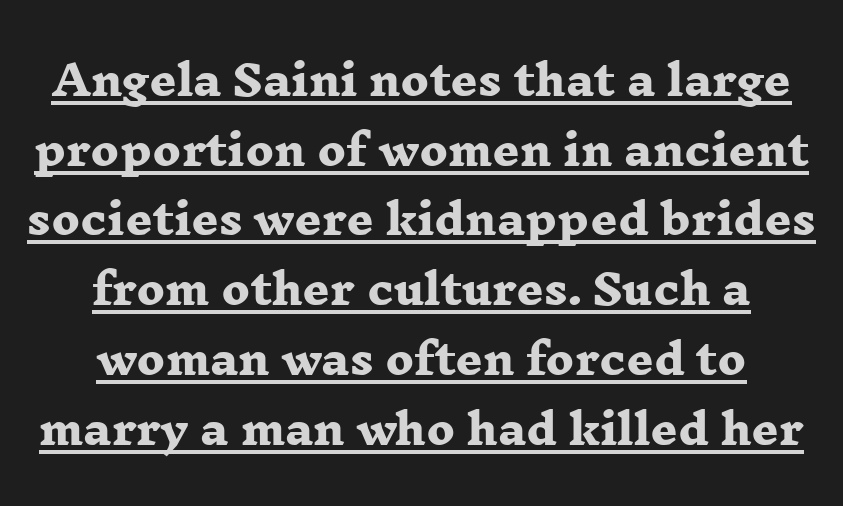
Q: Is the text bold? A: Yes.
Q: Is the typeface a serif or a sans-serif typeface? A: Serif.
Q: Is the text underlined? A: Yes.
Q: How is the paragraph aligned? A: Centered.
Q: Is the spacing between letters normal or unusually wide? A: Normal.
Q: Is the spacing between lines tight, normal or loose? A: Normal.
Q: Width (condensed, normal, or wide)? A: Wide.
Q: Stroke contrast? A: Low.
Q: x-height? A: Medium.
Q: Monospaced? A: No.
